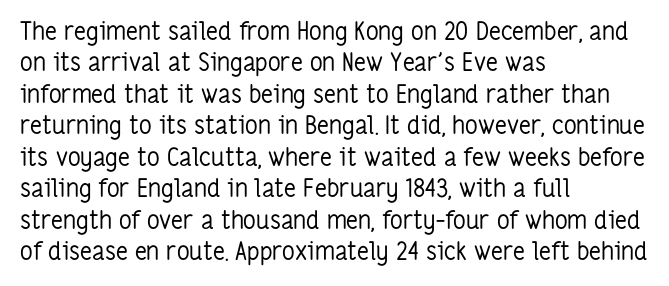
The image shows 25 px text type, upright; set left-aligned, normal line spacing (1.26x), normal letter spacing, not underlined.
